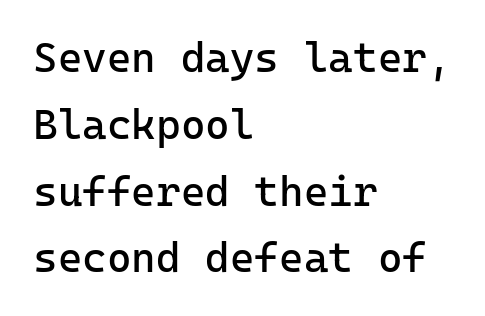
The image shows 42 px regular-weight sans-serif type, upright; set left-aligned, normal line spacing (1.59x), normal letter spacing, not underlined; low stroke contrast and a medium x-height.
